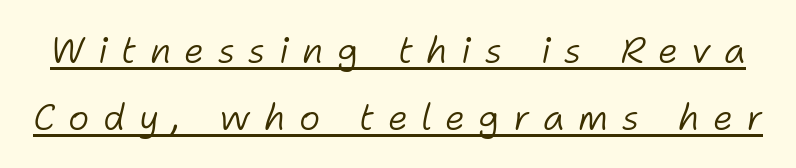
{"italic": "yes", "lean": "right", "slant_degrees": 11, "bold": "no", "weight": "light", "width": "normal", "stroke_contrast": "low", "x_height": "medium", "monospaced": "no", "underline": "yes", "line_spacing_ratio": 1.86, "letter_spacing": "wide", "letter_spacing_em": 0.37, "glyph_px": 36}
